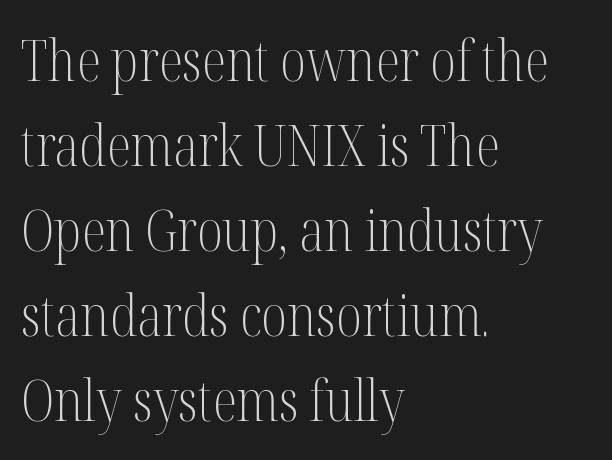
{"serif": "yes", "italic": "no", "bold": "no", "weight": "light", "width": "condensed", "stroke_contrast": "medium", "x_height": "medium", "monospaced": "no", "underline": "no", "align": "left", "line_spacing": "normal", "line_spacing_ratio": 1.52, "letter_spacing": "normal", "letter_spacing_em": 0.0, "glyph_px": 56}
